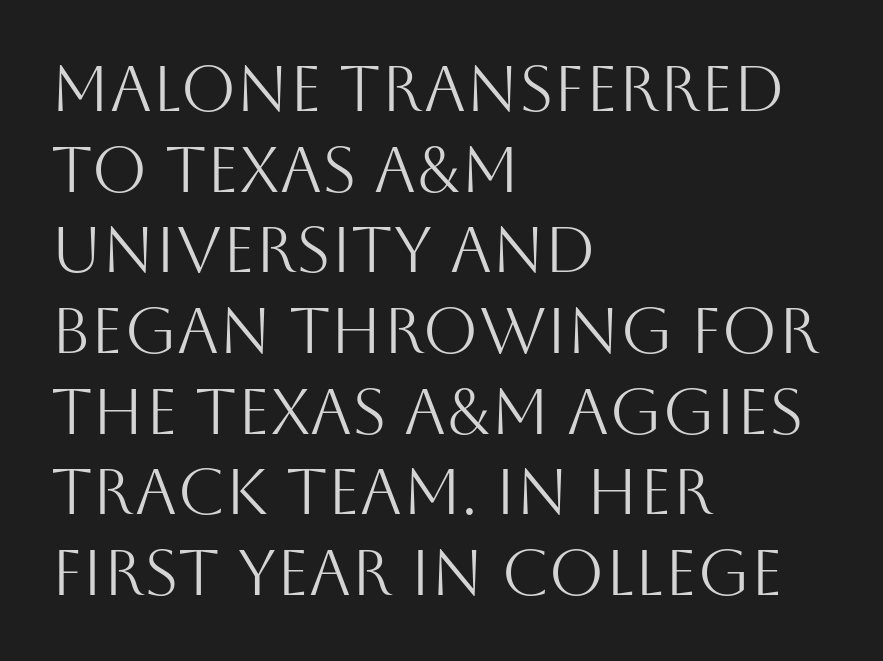
The image shows 64 px light sans-serif type, upright; set left-aligned, normal line spacing (1.26x), normal letter spacing, not underlined; medium stroke contrast and a large x-height.
